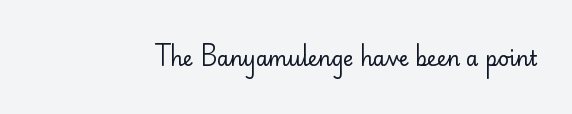
The image shows 20 px text type, upright; set normal letter spacing, not underlined.
